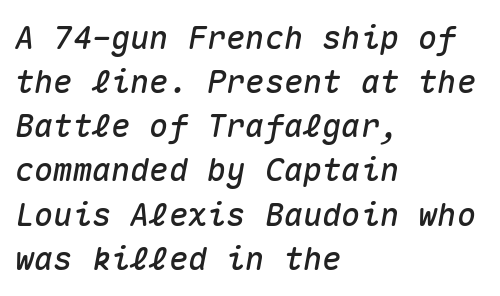
Horizontal bands of white between lines are of average thickness. The strip under each line holds only bare page. Typeset ragged right — the left edge is the straight one. Emphasis-style slanted type is in use.
